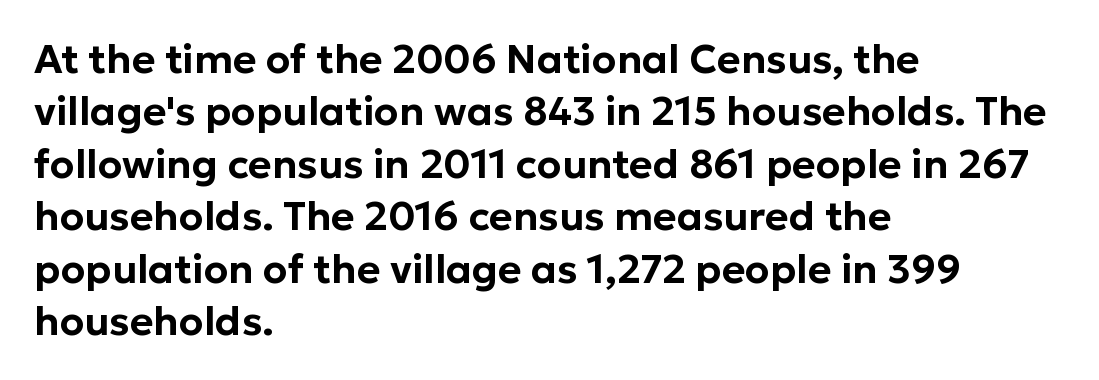
Q: Is the text italic (slanted)? A: No, it is upright.
Q: Is the typeface a serif or a sans-serif typeface? A: Sans-serif.
Q: Is the text underlined? A: No.
Q: How is the paragraph aligned? A: Left-aligned.
Q: Is the spacing between letters normal or unusually wide? A: Normal.
Q: Is the spacing between lines tight, normal or loose? A: Normal.
Q: Width (condensed, normal, or wide)? A: Normal.
Q: Stroke contrast? A: Low.
Q: x-height? A: Medium.
Q: Monospaced? A: No.
